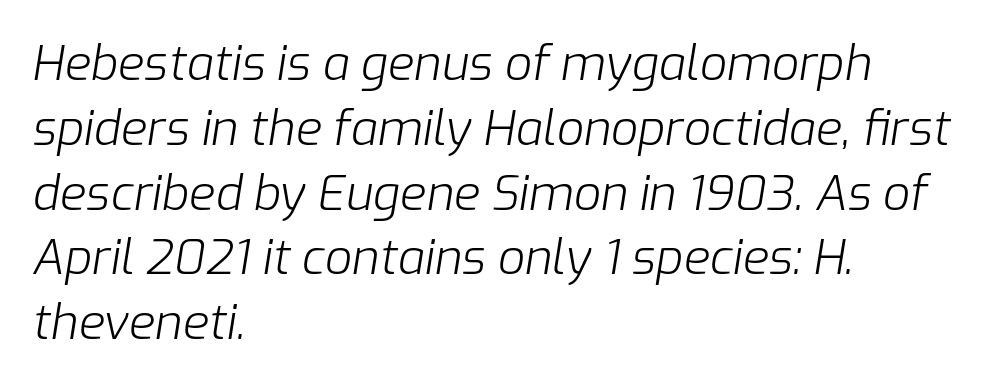
The image shows 48 px light type, italic (leaning right); set left-aligned, normal line spacing (1.35x), normal letter spacing, not underlined; low stroke contrast and a medium x-height.
